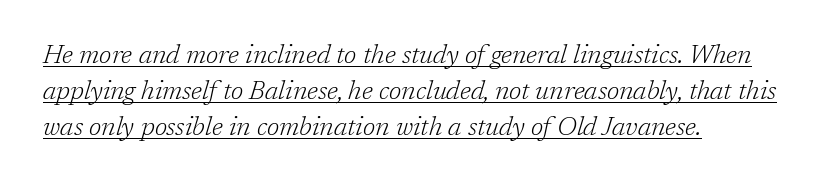
The image shows 26 px text type, italic (leaning right); set left-aligned, normal line spacing (1.38x), normal letter spacing, underlined.
